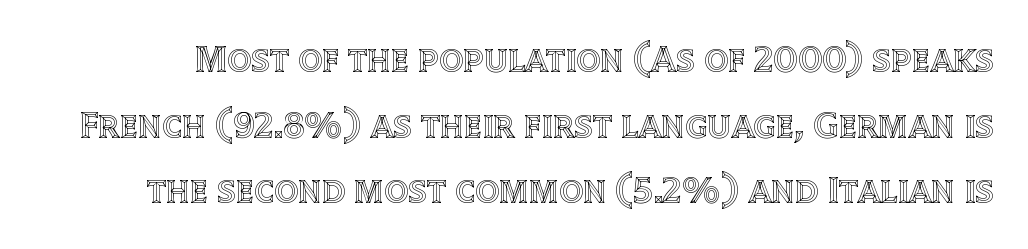
The rendering uses natural spacing where letterforms have individual widths. Compared with typical body copy, the letter spacing here is the same. The lettering holds an erect, upright posture throughout. Check the space under the baseline: it is left empty.
